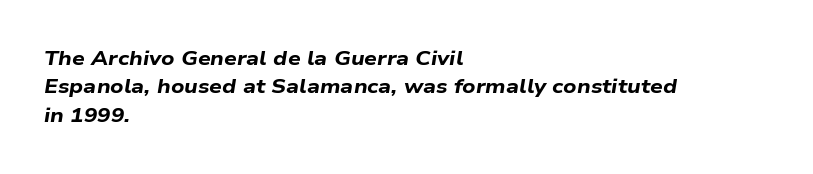
The image shows 20 px bold type, italic (leaning right); set left-aligned, normal line spacing (1.42x), normal letter spacing, not underlined.
